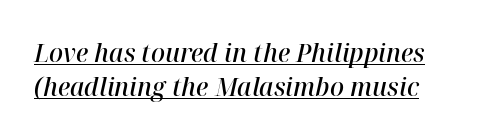
{"italic": "yes", "lean": "right", "slant_degrees": 12, "bold": "semi", "underline": "yes", "align": "left", "line_spacing": "normal", "line_spacing_ratio": 1.3, "letter_spacing": "normal", "letter_spacing_em": 0.0, "glyph_px": 26}
